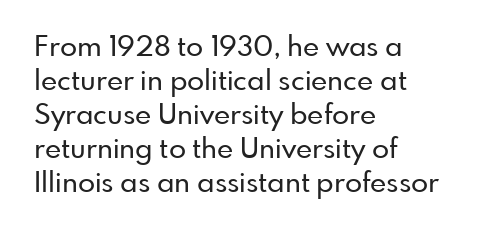
Q: Is the text italic (slanted)? A: No, it is upright.
Q: Is the typeface a serif or a sans-serif typeface? A: Sans-serif.
Q: Is the text underlined? A: No.
Q: How is the paragraph aligned? A: Left-aligned.
Q: Is the spacing between letters normal or unusually wide? A: Normal.
Q: Width (condensed, normal, or wide)? A: Normal.
Q: Stroke contrast? A: Low.
Q: x-height? A: Small.
Q: Monospaced? A: No.
